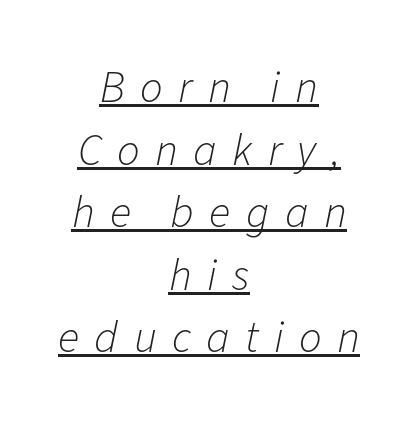
{"italic": "yes", "lean": "right", "slant_degrees": 11, "bold": "no", "weight": "light", "width": "normal", "stroke_contrast": "low", "x_height": "medium", "monospaced": "no", "underline": "yes", "align": "center", "line_spacing": "normal", "line_spacing_ratio": 1.39, "letter_spacing": "wide", "letter_spacing_em": 0.34, "glyph_px": 45}
